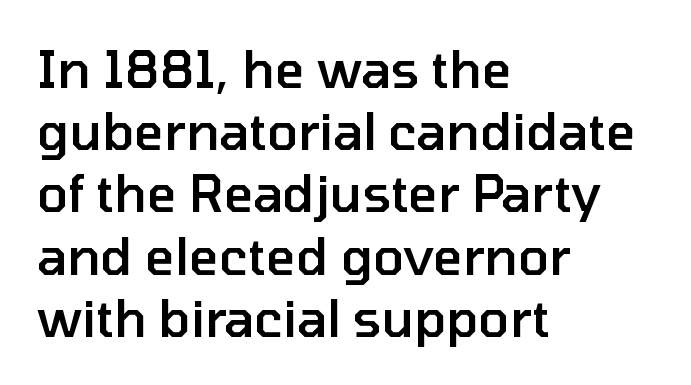
Note the varied advance widths — an 'i' is clearly narrower than an 'm'. You can tell from the bare stems that sans-serif type was used. Descender tails drop into unmarked territory. Every stem runs plumb, perpendicular to the baseline. The paragraph has a hard left edge and a soft right edge.
